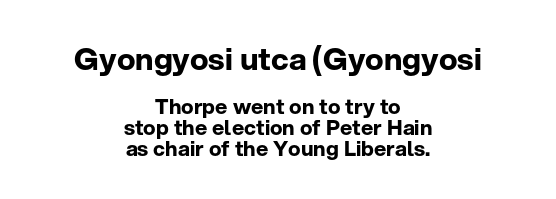
The image shows 31 px bold sans-serif type, upright; set centered, tight line spacing (0.99x), normal letter spacing, not underlined; the first (top) block is 1.48x larger; low stroke contrast and a medium x-height.
